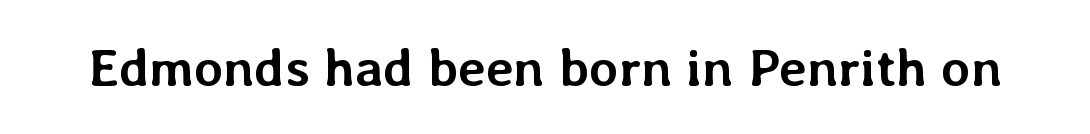
The image shows 53 px semibold type, upright; set normal letter spacing, not underlined; low stroke contrast and a medium x-height.
